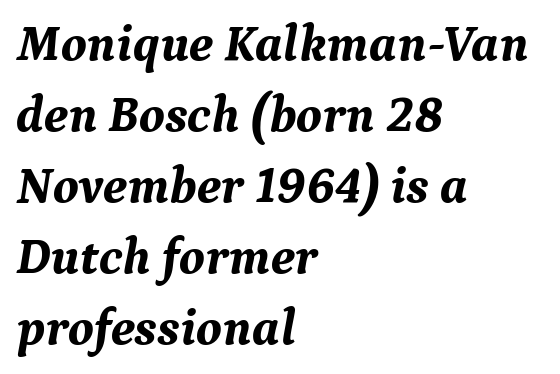
The image shows 51 px bold serif type, italic (leaning right); set left-aligned, normal line spacing (1.39x), normal letter spacing, not underlined; medium stroke contrast and a medium x-height.
